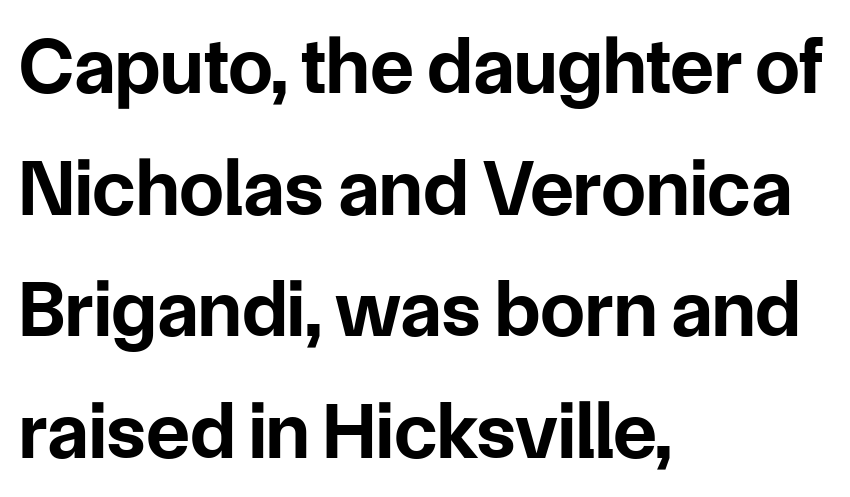
Q: Is the text bold? A: Yes.
Q: Is the text italic (slanted)? A: No, it is upright.
Q: Is the typeface a serif or a sans-serif typeface? A: Sans-serif.
Q: Is the text underlined? A: No.
Q: How is the paragraph aligned? A: Left-aligned.
Q: Is the spacing between letters normal or unusually wide? A: Normal.
Q: Is the spacing between lines tight, normal or loose? A: Normal.
Q: Width (condensed, normal, or wide)? A: Normal.
Q: Stroke contrast? A: Low.
Q: x-height? A: Medium.
Q: Monospaced? A: No.
